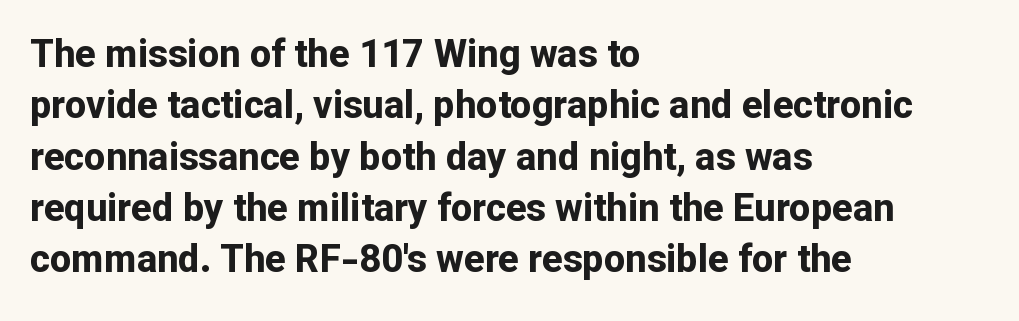
{"serif": "no", "italic": "no", "bold": "yes", "weight": "bold", "width": "normal", "stroke_contrast": "low", "x_height": "medium", "monospaced": "no", "underline": "no", "align": "left", "line_spacing": "normal", "line_spacing_ratio": 1.35, "letter_spacing": "normal", "letter_spacing_em": 0.0, "glyph_px": 38}
